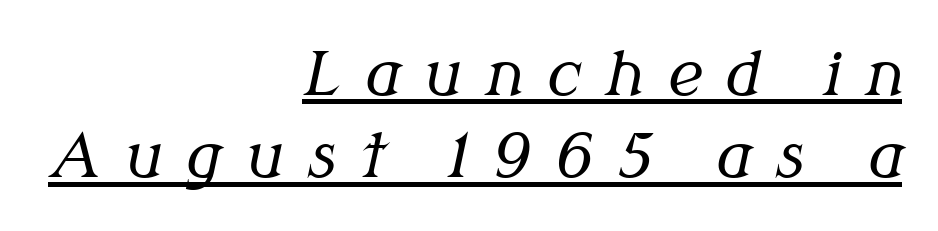
{"serif": "yes", "italic": "yes", "lean": "right", "slant_degrees": 12, "bold": "no", "weight": "regular", "width": "normal", "stroke_contrast": "medium", "x_height": "medium", "monospaced": "no", "underline": "yes", "align": "right", "line_spacing": "normal", "line_spacing_ratio": 1.37, "letter_spacing": "wide", "letter_spacing_em": 0.39, "glyph_px": 60}
